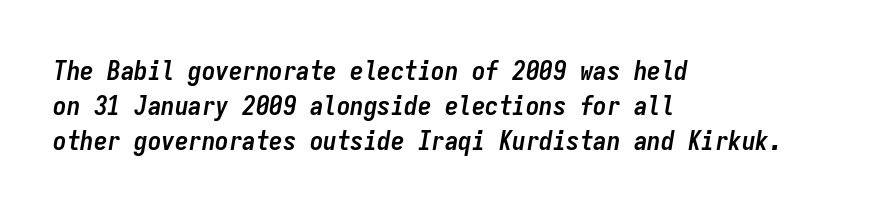
Rule under the text: the space is simply empty. The designer left line spacing at the default. Plenty of ink on the page — the face is bold. There's an unmistakable incline to the writing here. The compositor pushed each line to the left boundary.
